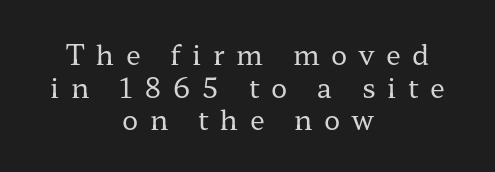
{"italic": "no", "bold": "no", "underline": "no", "align": "center", "line_spacing_ratio": 1.21, "letter_spacing": "wide", "letter_spacing_em": 0.43, "glyph_px": 27}
